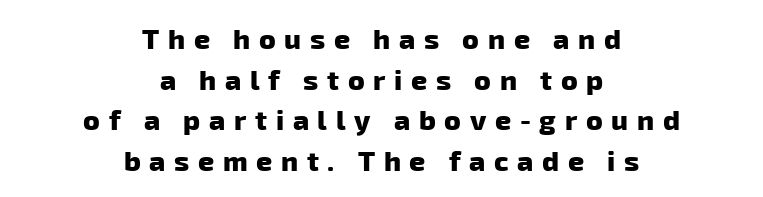
The image shows 28 px heavy sans-serif type; set centered, normal line spacing (1.45x), unusually wide letter spacing (+0.31 em), not underlined; low stroke contrast and a medium x-height.
